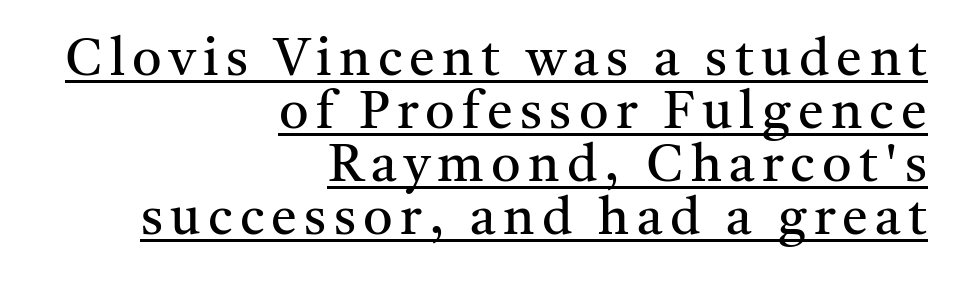
Quick note: interline space is minimal. The lettering stays uniformly vertical, giving the passage a roman look. The passage shown is not bold in any degree. Letterform terminals end in serifs throughout the passage. Quick note: underline on.
